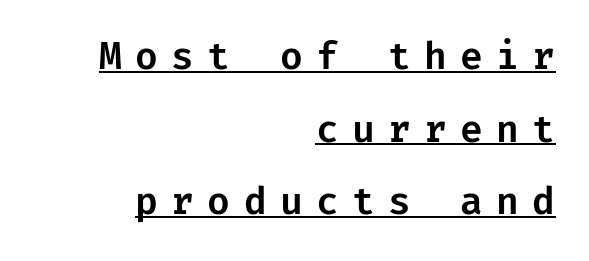
The image shows 37 px sans-serif type, upright; set right-aligned, loose line spacing (1.96x), unusually wide letter spacing (+0.36 em), underlined; low stroke contrast and a medium x-height.
